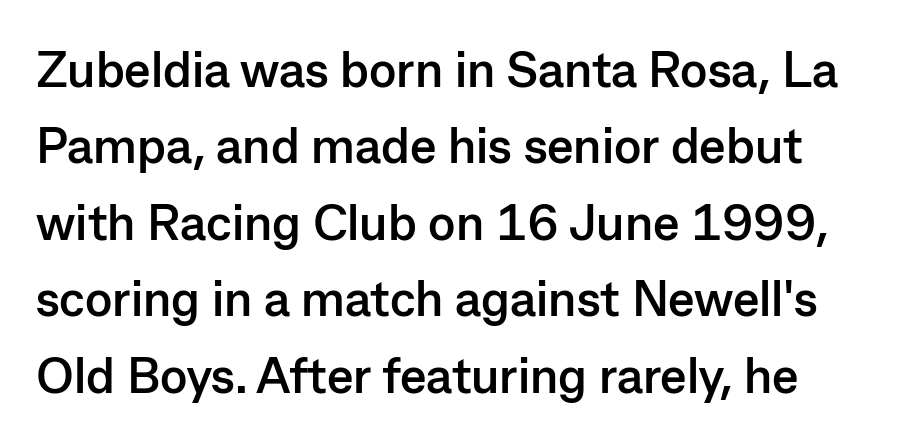
Posture: vertical. Nothing sits at the stroke ends, so this counts as sans-serif. This sample has the flowing, uneven cadence of proportional lettering. Is there much room between lines? A standard amount, neither cramped nor airy. Clear beneath every line of the passage. Notice how thick the strokes are: this is what a full bold looks like.
